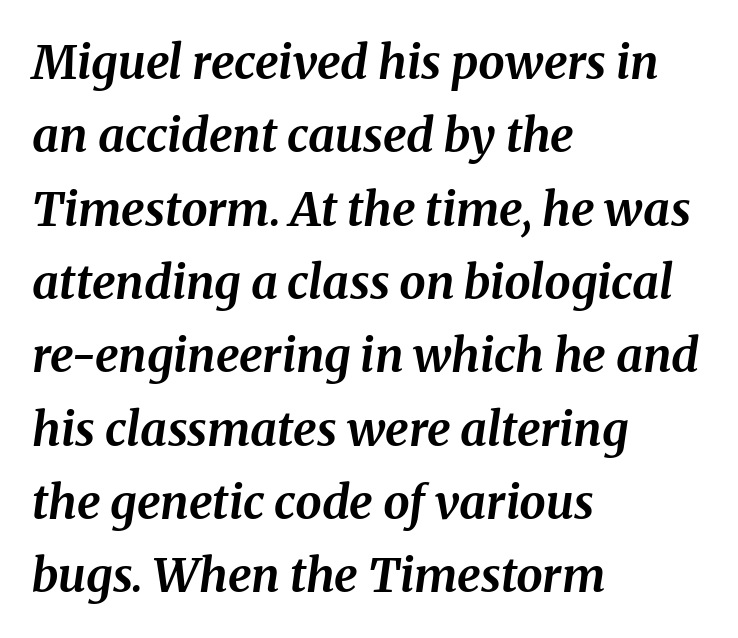
Q: Is the text bold? A: Yes.
Q: Is the text italic (slanted)? A: Yes, it leans right by about 8 degrees.
Q: Is the text underlined? A: No.
Q: How is the paragraph aligned? A: Left-aligned.
Q: Is the spacing between letters normal or unusually wide? A: Normal.
Q: Is the spacing between lines tight, normal or loose? A: Normal.
Q: Width (condensed, normal, or wide)? A: Normal.
Q: Stroke contrast? A: Medium.
Q: x-height? A: Medium.
Q: Monospaced? A: No.
